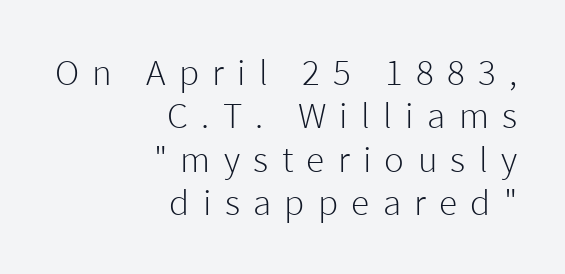
Q: Is the text bold? A: No.
Q: Is the text italic (slanted)? A: No, it is upright.
Q: Is the typeface a serif or a sans-serif typeface? A: Sans-serif.
Q: Is the text underlined? A: No.
Q: How is the paragraph aligned? A: Right-aligned.
Q: Is the spacing between letters normal or unusually wide? A: Unusually wide.
Q: Width (condensed, normal, or wide)? A: Normal.
Q: Stroke contrast? A: Low.
Q: x-height? A: Medium.
Q: Monospaced? A: No.
